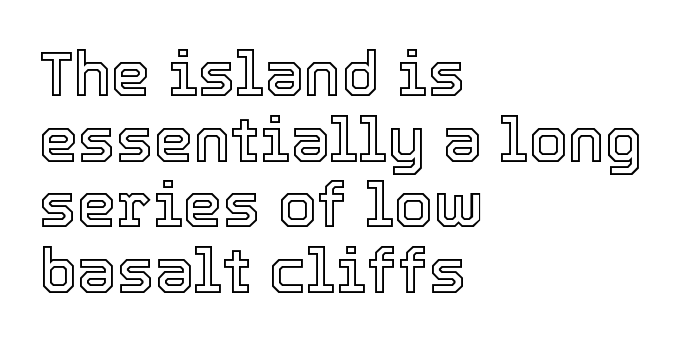
Q: Is the text italic (slanted)? A: No, it is upright.
Q: Is the text underlined? A: No.
Q: How is the paragraph aligned? A: Left-aligned.
Q: Is the spacing between letters normal or unusually wide? A: Normal.
Q: Is the spacing between lines tight, normal or loose? A: Tight.
Q: Width (condensed, normal, or wide)? A: Normal.
Q: x-height? A: Medium.
Q: Monospaced? A: No.
